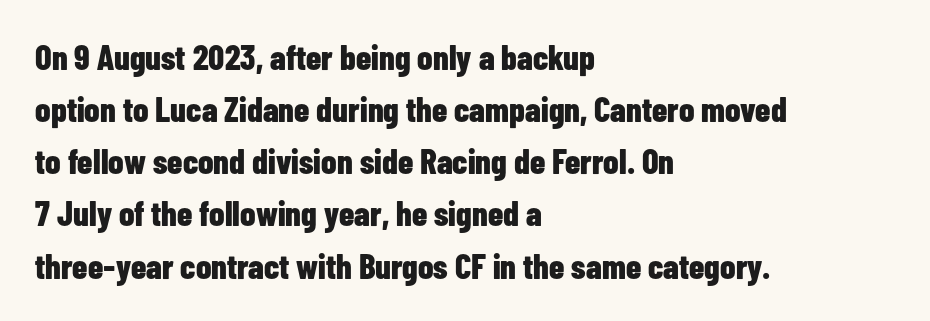
Reading down the column, the eye jumps a familiar distance to each next line. This sample has the flowing, uneven cadence of proportional lettering. Students, note that the glyphs here touch the page at normal intervals. Nope, not italic — everything's standing straight. The letters carry no serifs — their stems end cleanly without finishing strokes. Alignment: flush left.
